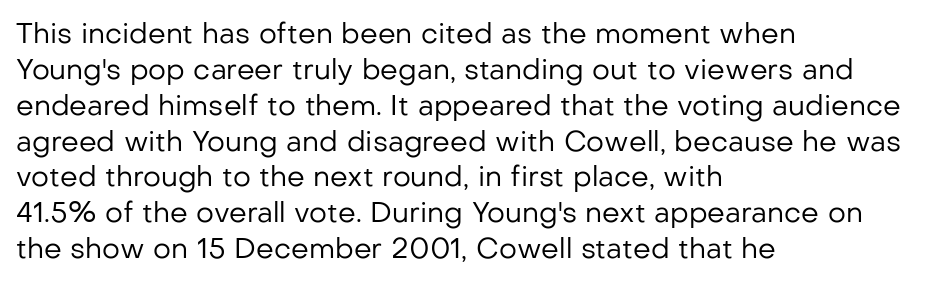
{"serif": "no", "italic": "no", "bold": "no", "weight": "regular", "width": "normal", "stroke_contrast": "low", "x_height": "medium", "monospaced": "no", "underline": "no", "align": "left", "line_spacing": "normal", "line_spacing_ratio": 1.28, "letter_spacing": "normal", "letter_spacing_em": 0.0, "glyph_px": 28}
